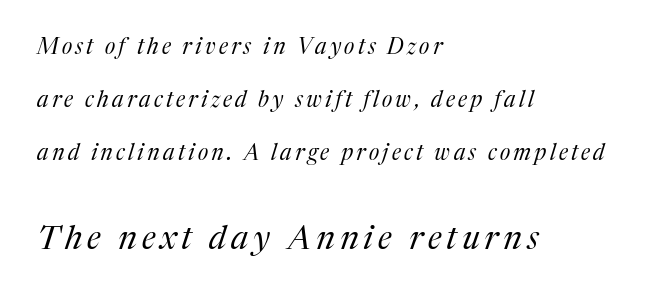
The image shows 33 px regular-weight serif type, italic (leaning right); set left-aligned, loose line spacing (2.42x), not underlined; the second (bottom) block is 1.5x larger; medium stroke contrast and a medium x-height.
